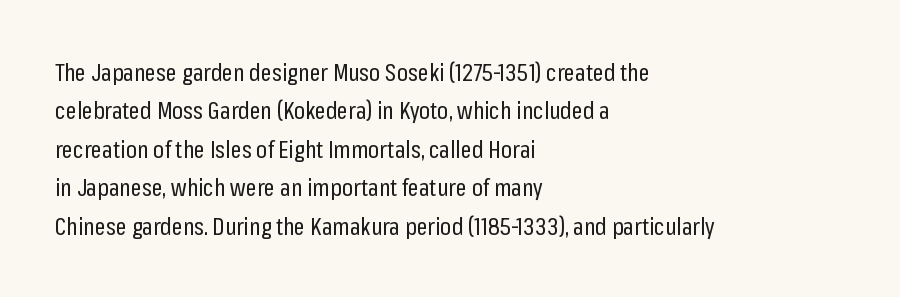
{"italic": "no", "bold": "no", "underline": "no", "align": "left", "line_spacing": "normal", "line_spacing_ratio": 1.6, "letter_spacing": "normal", "letter_spacing_em": 0.0, "glyph_px": 24}
